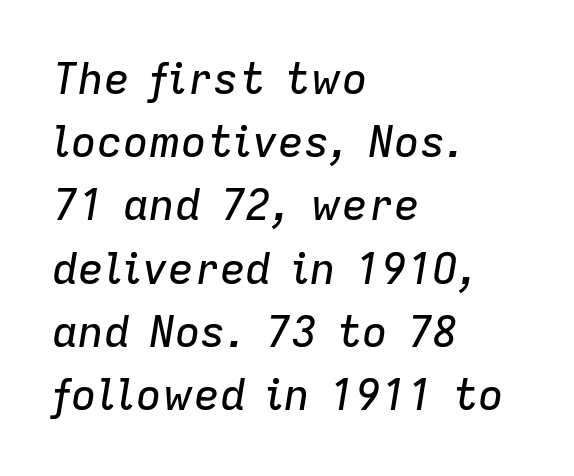
The image shows 43 px text type, italic (leaning right); set left-aligned, normal line spacing (1.47x), normal letter spacing, not underlined; low stroke contrast and a medium x-height.
